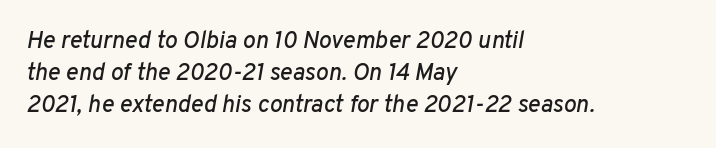
{"italic": "yes", "lean": "right", "slant_degrees": 10, "underline": "no", "align": "left", "line_spacing": "normal", "line_spacing_ratio": 1.33, "letter_spacing": "normal", "letter_spacing_em": 0.0, "glyph_px": 24}
